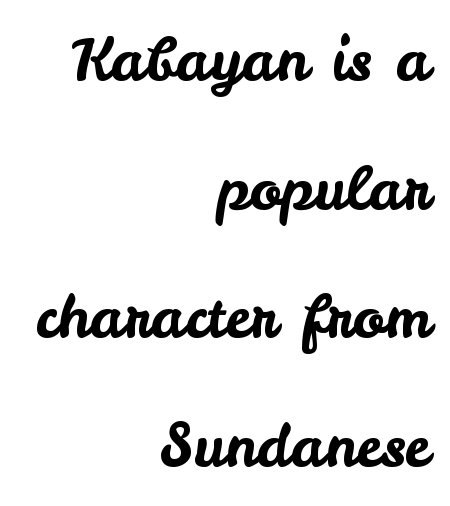
A typesetter would call this leading open, well beyond the default. The typesetter chose a ragged-left arrangement here. The rendering uses natural spacing where letterforms have individual widths. No extra tracking has been applied to these lines.
